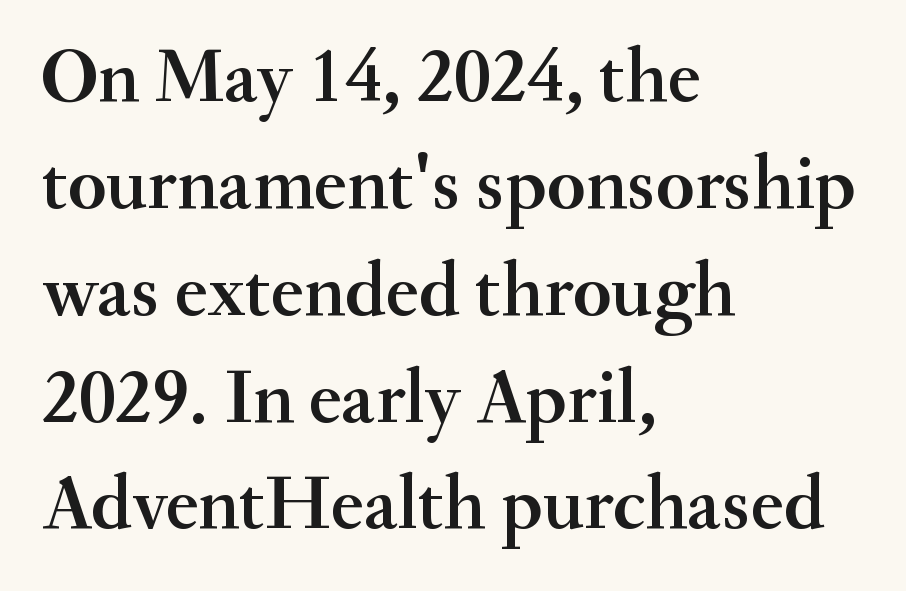
{"serif": "yes", "italic": "no", "width": "normal", "stroke_contrast": "medium", "x_height": "small", "monospaced": "no", "underline": "no", "align": "left", "line_spacing": "normal", "line_spacing_ratio": 1.37, "letter_spacing": "normal", "letter_spacing_em": 0.0, "glyph_px": 78}
